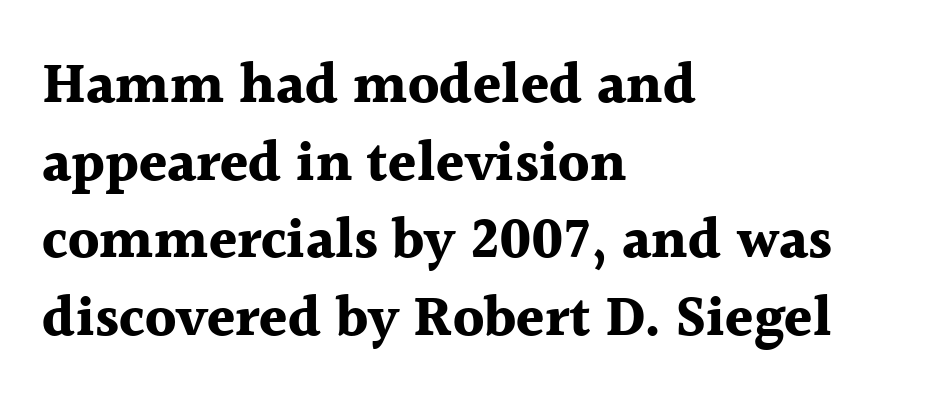
{"serif": "yes", "italic": "no", "bold": "yes", "weight": "bold", "width": "normal", "x_height": "medium", "monospaced": "no", "underline": "no", "align": "left", "line_spacing": "normal", "line_spacing_ratio": 1.36, "letter_spacing": "normal", "letter_spacing_em": 0.0, "glyph_px": 57}
